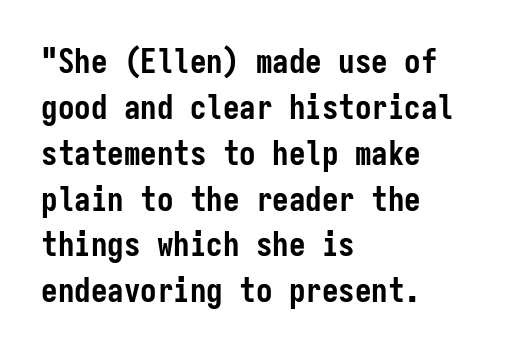
Q: Is the text bold? A: Yes.
Q: Is the text italic (slanted)? A: No, it is upright.
Q: Is the typeface a serif or a sans-serif typeface? A: Sans-serif.
Q: Is the text underlined? A: No.
Q: How is the paragraph aligned? A: Left-aligned.
Q: Is the spacing between letters normal or unusually wide? A: Normal.
Q: Is the spacing between lines tight, normal or loose? A: Normal.
Q: Width (condensed, normal, or wide)? A: Condensed.
Q: Stroke contrast? A: Low.
Q: x-height? A: Medium.
Q: Monospaced? A: Yes.
